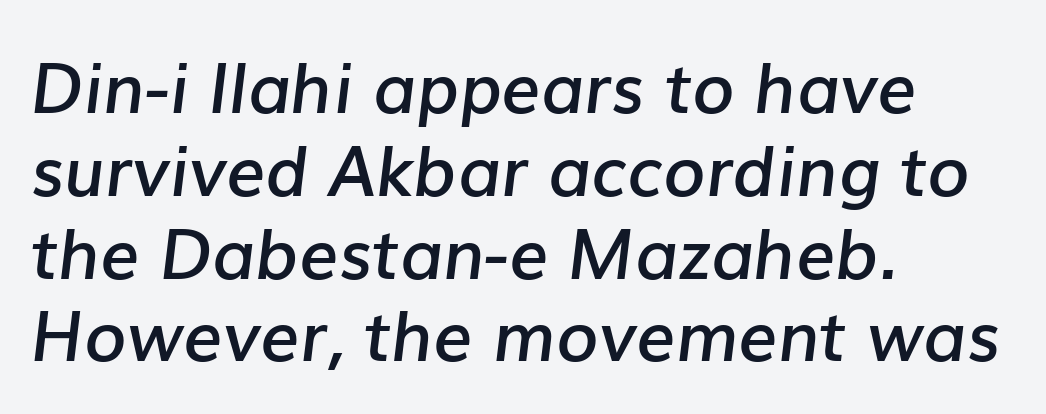
The image shows 69 px semibold type, italic (leaning right); set left-aligned, line spacing 1.2x, normal letter spacing, not underlined; low stroke contrast and a medium x-height.
